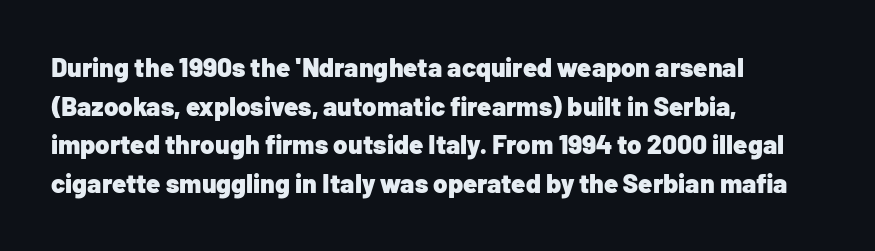
Q: Is the text bold? A: Yes.
Q: Is the text italic (slanted)? A: No, it is upright.
Q: Is the text underlined? A: No.
Q: How is the paragraph aligned? A: Left-aligned.
Q: Is the spacing between letters normal or unusually wide? A: Normal.
Q: Is the spacing between lines tight, normal or loose? A: Normal.
